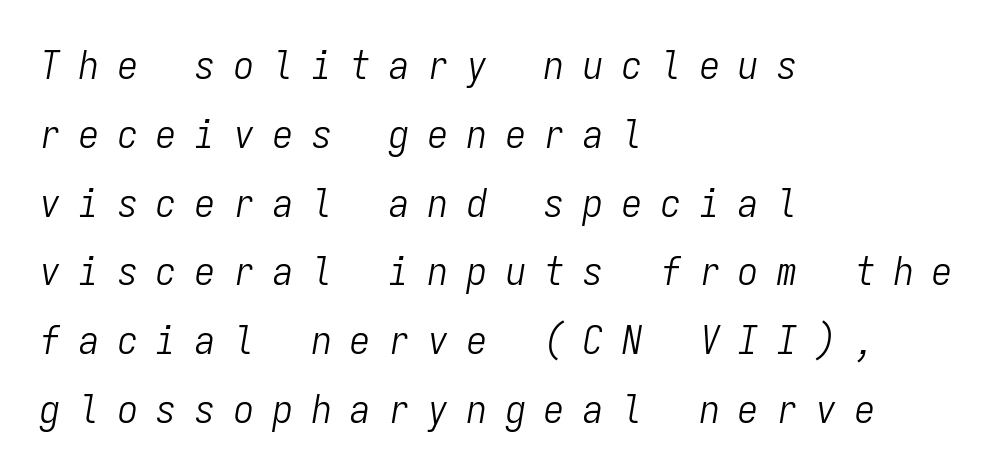
{"italic": "yes", "lean": "right", "slant_degrees": 9, "bold": "no", "weight": "light", "width": "condensed", "stroke_contrast": "low", "x_height": "medium", "monospaced": "yes", "underline": "no", "align": "left", "line_spacing_ratio": 1.72, "letter_spacing": "wide", "letter_spacing_em": 0.47, "glyph_px": 40}
